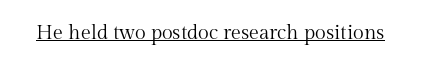
The image shows 20 px text type, upright; set normal letter spacing, underlined.
